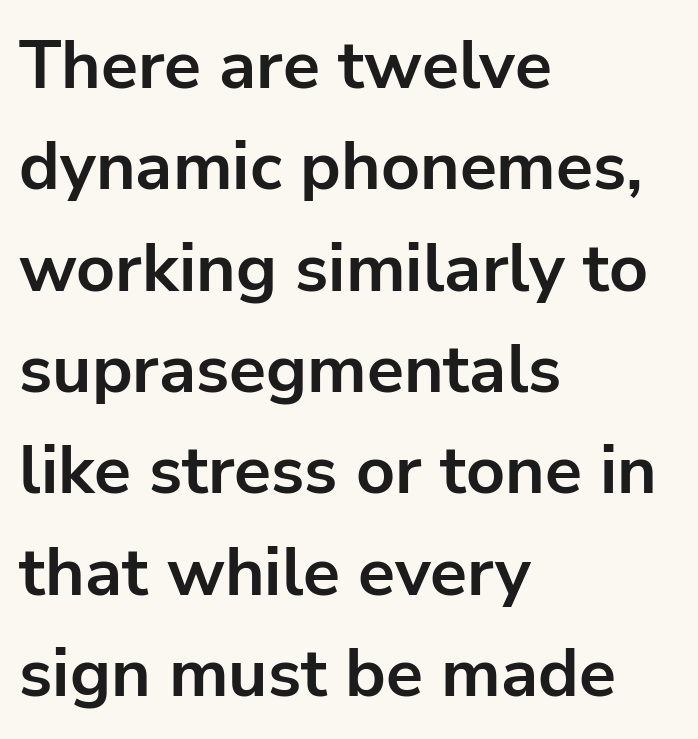
The image shows 68 px bold sans-serif type, upright; set left-aligned, normal line spacing (1.49x), normal letter spacing, not underlined; low stroke contrast and a medium x-height.
